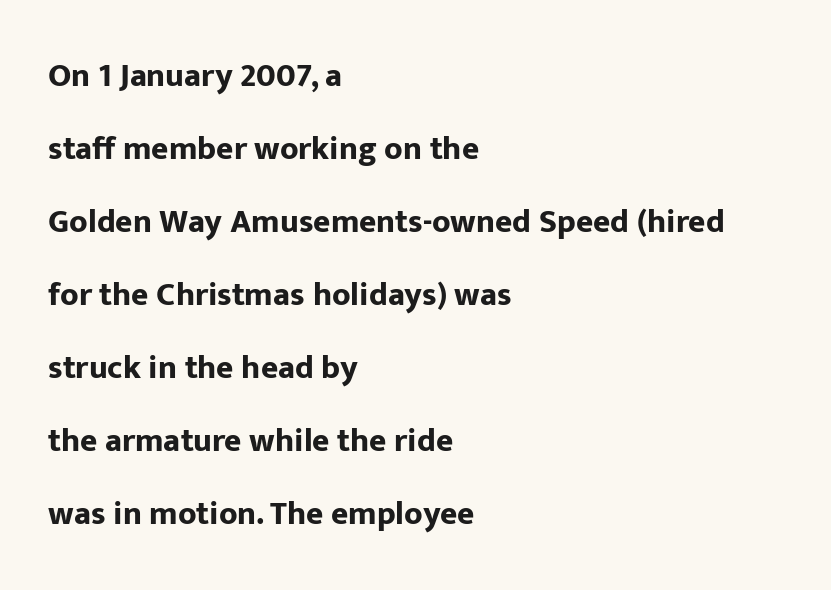
The image shows 33 px bold sans-serif type, upright; set left-aligned, loose line spacing (2.21x), normal letter spacing, not underlined; low stroke contrast and a medium x-height.
